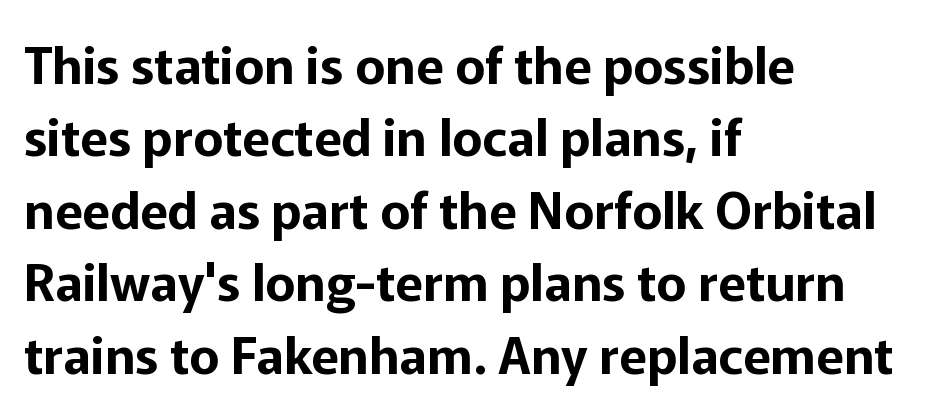
The image shows 51 px sans-serif type, upright; set left-aligned, normal line spacing (1.42x), normal letter spacing, not underlined; low stroke contrast and a medium x-height.
